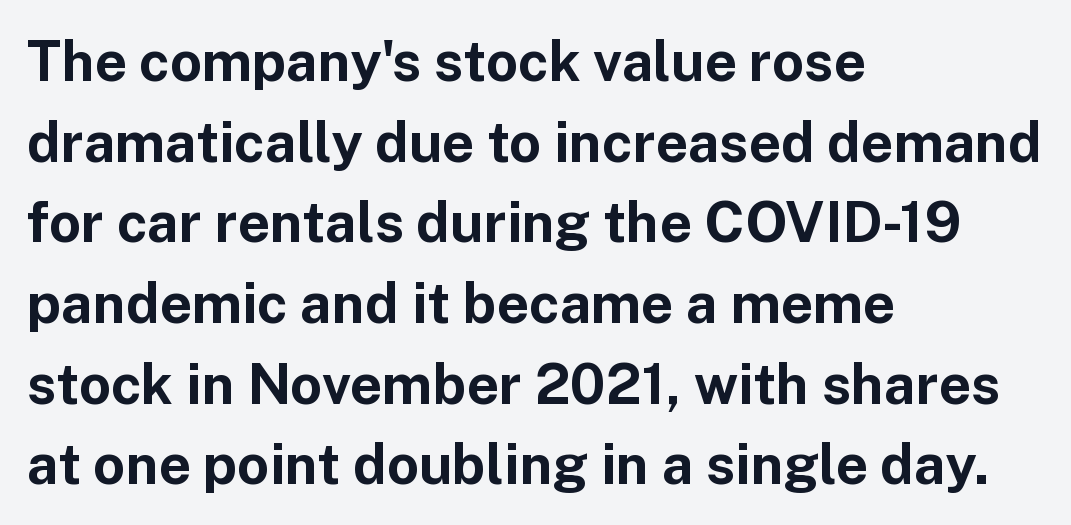
Here the glyphs are tracked normally, forming tight word shapes. Regular leading. The letters carry no serifs — their stems end cleanly without finishing strokes. Leftover space on each line is placed entirely after the last word. Just letters on the line, the space beneath them empty. Quick note: not italic, upright.
